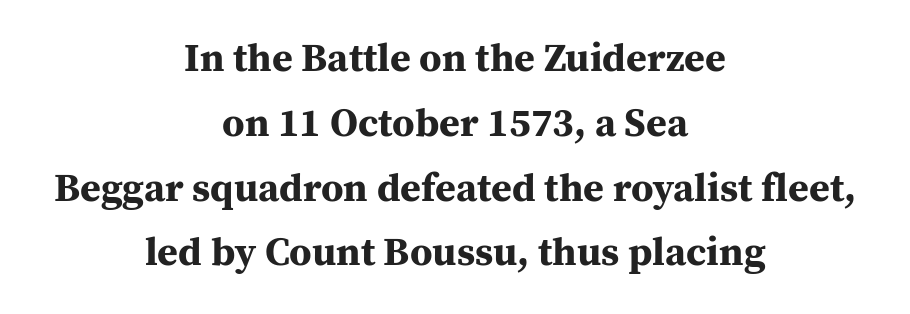
{"serif": "yes", "italic": "no", "bold": "yes", "weight": "bold", "width": "normal", "stroke_contrast": "medium", "x_height": "medium", "monospaced": "no", "underline": "no", "align": "center", "line_spacing": "normal", "line_spacing_ratio": 1.62, "letter_spacing": "normal", "letter_spacing_em": 0.0, "glyph_px": 40}
